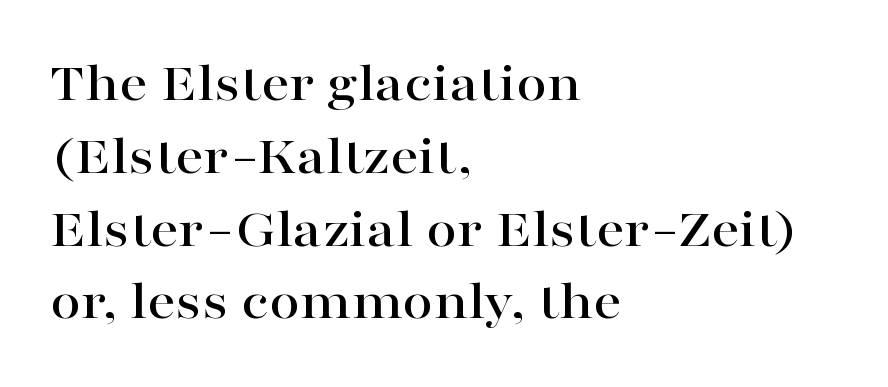
Caption: standard tracking, unaltered. Just letters on the line, the space beneath them empty. Serifs: yes, visible at the terminals of the letterforms. The ragged edge is on the right, which tells us the setting is flush left. Notice how the stems are strictly vertical — no italics here. Each letter keeps its own natural width here, so spacing adapts to shape.
